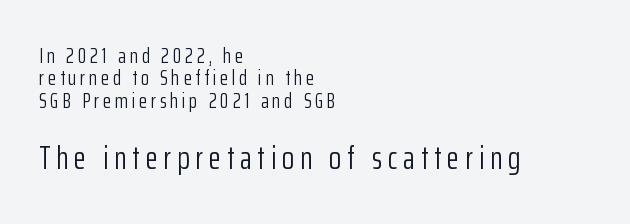
{"serif": "no", "italic": "no", "bold": "no", "weight": "light", "width": "condensed", "stroke_contrast": "low", "x_height": "medium", "monospaced": "no", "underline": "no", "align": "left", "line_spacing": "tight", "line_spacing_ratio": 1.07, "larger_block": "second", "size_ratio": 1.52, "glyph_px": 32}
